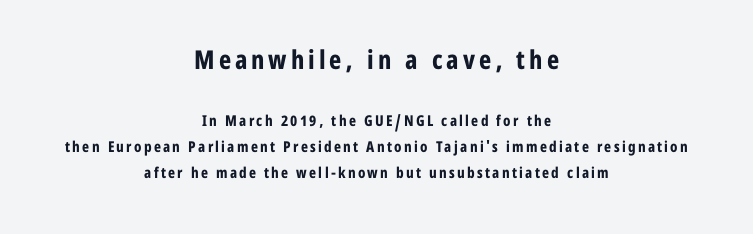
{"italic": "no", "bold": "yes", "underline": "no", "align": "center", "line_spacing_ratio": 1.73, "larger_block": "first", "size_ratio": 1.73, "glyph_px": 26}
